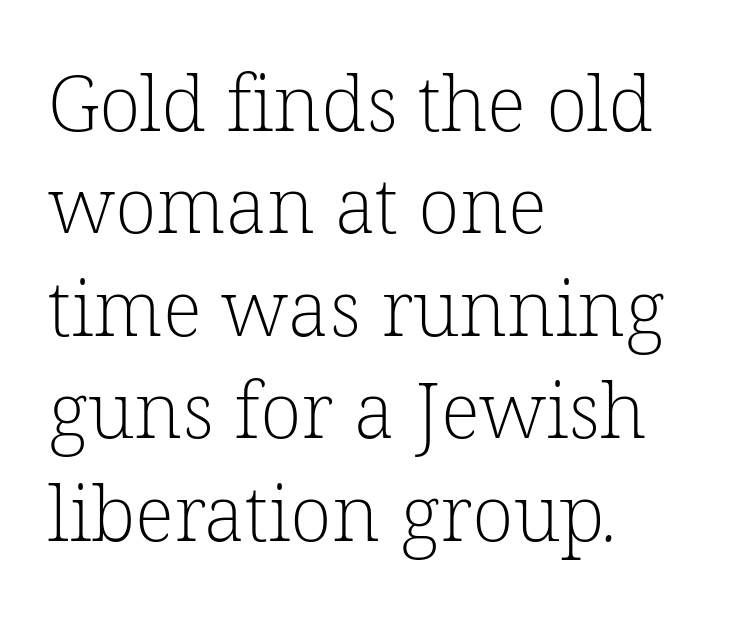
{"serif": "yes", "bold": "no", "weight": "light", "width": "normal", "stroke_contrast": "low", "x_height": "medium", "monospaced": "no", "underline": "no", "align": "left", "line_spacing": "normal", "line_spacing_ratio": 1.33, "letter_spacing": "normal", "letter_spacing_em": 0.0, "glyph_px": 77}
